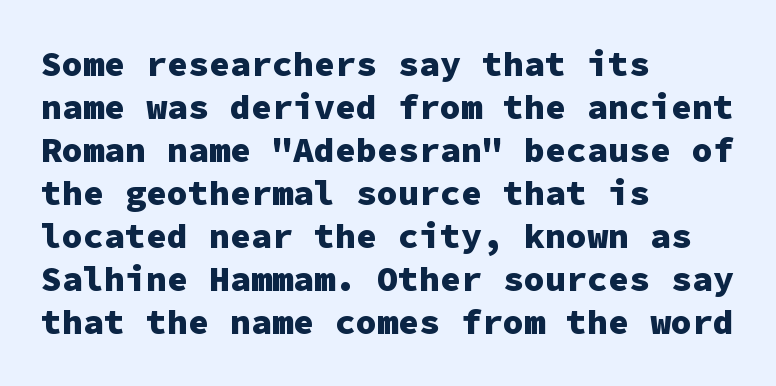
{"serif": "no", "italic": "no", "bold": "yes", "weight": "heavy", "width": "normal", "stroke_contrast": "low", "x_height": "medium", "monospaced": "yes", "underline": "no", "align": "left", "line_spacing_ratio": 1.23, "letter_spacing": "normal", "letter_spacing_em": 0.0, "glyph_px": 35}
